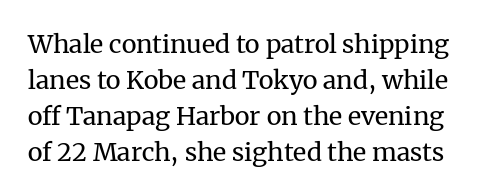
{"italic": "no", "bold": "no", "underline": "no", "line_spacing": "normal", "line_spacing_ratio": 1.44, "letter_spacing": "normal", "letter_spacing_em": 0.0, "glyph_px": 25}
